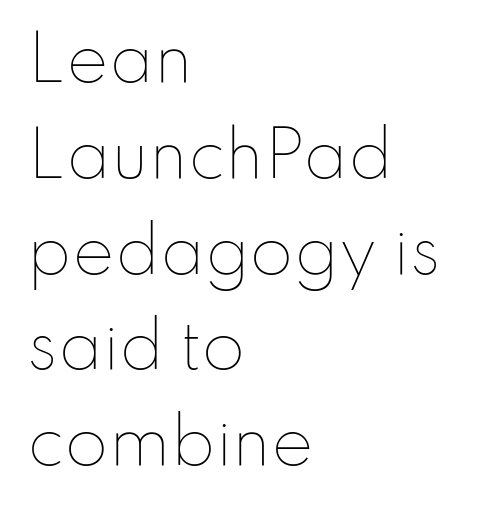
The image shows 63 px thin type, upright; set left-aligned, normal line spacing (1.52x), normal letter spacing, not underlined; low stroke contrast and a small x-height.
